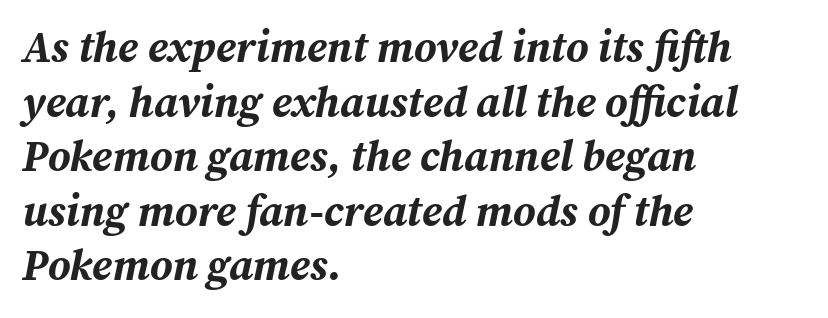
Q: Is the text bold? A: Yes.
Q: Is the text italic (slanted)? A: Yes, it leans right by about 12 degrees.
Q: Is the text underlined? A: No.
Q: How is the paragraph aligned? A: Left-aligned.
Q: Is the spacing between letters normal or unusually wide? A: Normal.
Q: Is the spacing between lines tight, normal or loose? A: Normal.
Q: Width (condensed, normal, or wide)? A: Normal.
Q: Stroke contrast? A: Medium.
Q: x-height? A: Medium.
Q: Monospaced? A: No.
